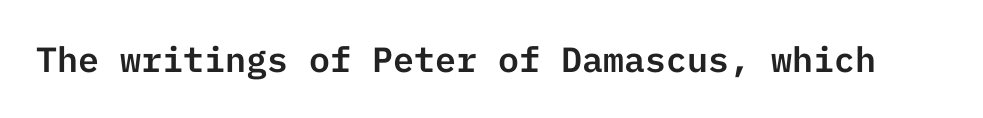
{"serif": "no", "italic": "no", "width": "normal", "stroke_contrast": "low", "x_height": "medium", "underline": "no", "letter_spacing": "normal", "letter_spacing_em": 0.0, "glyph_px": 35}
